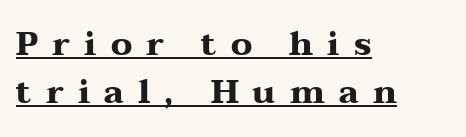
The image shows 33 px heavy, wide serif type, upright; set left-aligned, normal line spacing (1.44x), unusually wide letter spacing (+0.43 em), underlined; medium stroke contrast and a medium x-height.
